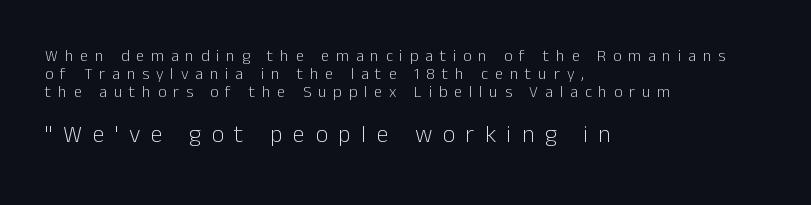
Line beginnings align vertically; line endings do not. A typesetter would call this leading minimal, almost set solid. A student would notice the bottom passage is typeset larger than what precedes it. Counters stay open thanks to moderate or lighter strokes.
